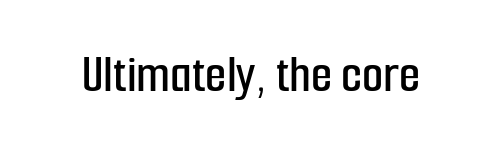
Q: Is the text italic (slanted)? A: No, it is upright.
Q: Is the typeface a serif or a sans-serif typeface? A: Sans-serif.
Q: Is the text underlined? A: No.
Q: Is the spacing between letters normal or unusually wide? A: Normal.
Q: Width (condensed, normal, or wide)? A: Condensed.
Q: Stroke contrast? A: Low.
Q: x-height? A: Medium.
Q: Monospaced? A: No.
